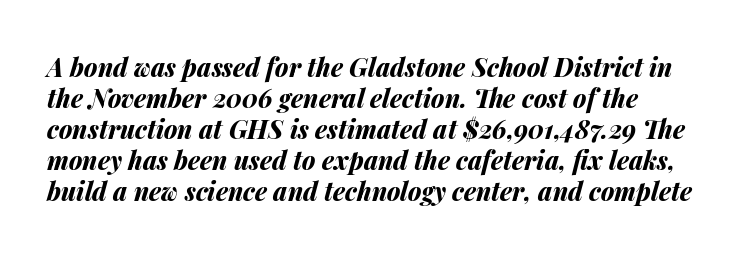
Strong, thick strokes mark this as bold type. Letters rest on an invisible, unmarked baseline. A typesetter would call this zero additional tracking. In terms of posture, this sample is oblique.
